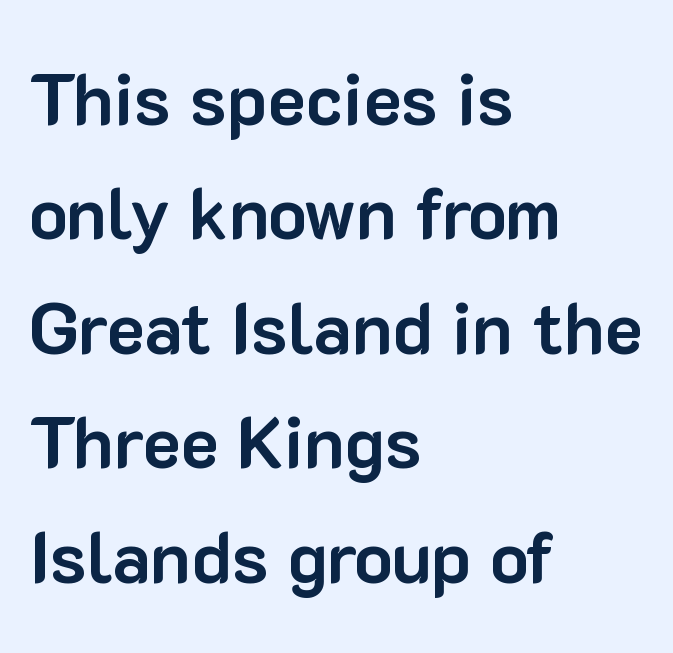
The image shows 72 px bold sans-serif type, upright; set left-aligned, normal line spacing (1.59x), normal letter spacing, not underlined; low stroke contrast and a medium x-height.
